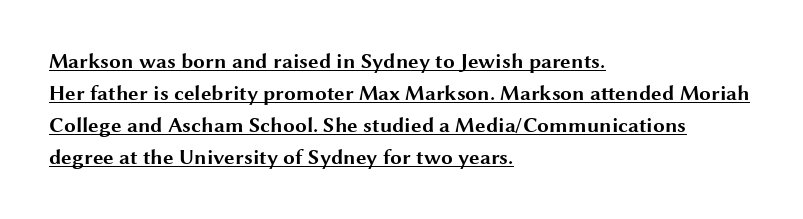
The image shows 21 px bold type, upright; set left-aligned, normal line spacing (1.52x), normal letter spacing, underlined.
